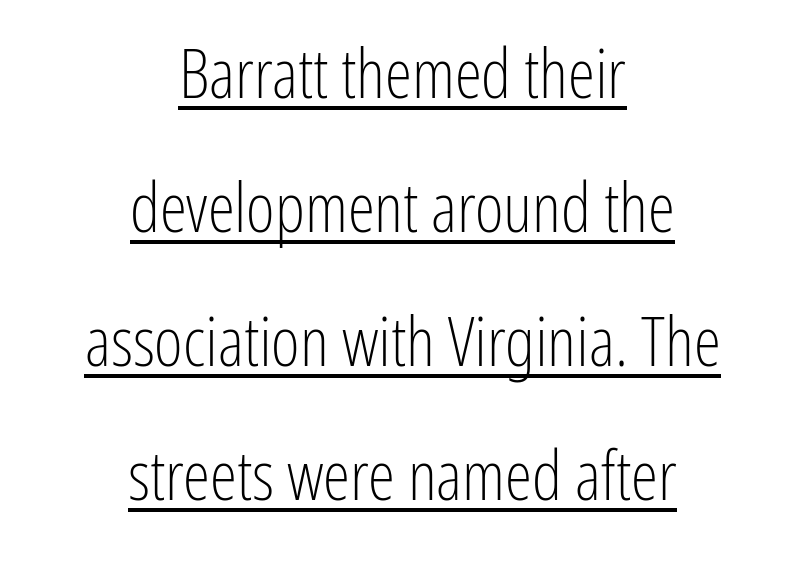
{"serif": "no", "italic": "no", "bold": "no", "weight": "light", "width": "condensed", "stroke_contrast": "low", "x_height": "medium", "monospaced": "no", "underline": "yes", "align": "center", "line_spacing": "loose", "line_spacing_ratio": 1.94, "letter_spacing": "normal", "letter_spacing_em": 0.0, "glyph_px": 69}
